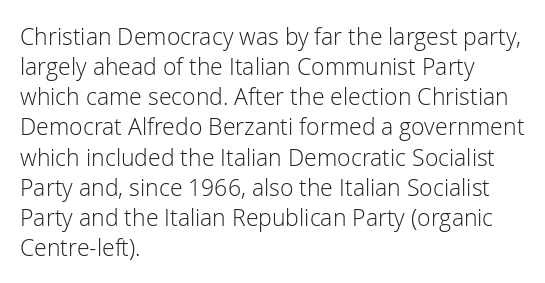
Teacher's note: observe the even left margin — that is flush-left alignment. Does extra space separate the letters? No, they use regular spacing. In terms of posture, this sample is upright. The glyphs are unaccompanied by any horizontal stroke below them. The lines sit at an ordinary, default distance from one another.
